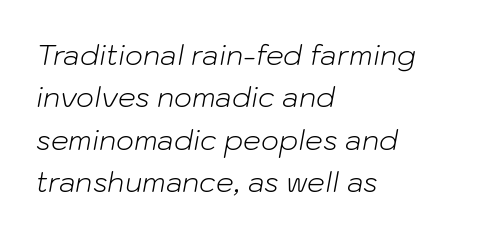
{"italic": "yes", "lean": "right", "slant_degrees": 10, "bold": "no", "weight": "light", "width": "normal", "stroke_contrast": "low", "x_height": "medium", "monospaced": "no", "underline": "no", "align": "left", "line_spacing": "normal", "line_spacing_ratio": 1.51, "letter_spacing": "normal", "letter_spacing_em": 0.0, "glyph_px": 28}
